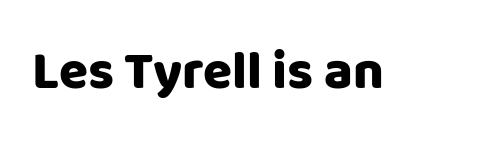
Style check: upright. Think of a printed novel: that variable character pitch is what you see here. Letters rest on an invisible, unmarked baseline. Default kerning and tracking; the words read as compact shapes. The passage shown is typeset with a sans-serif family.
